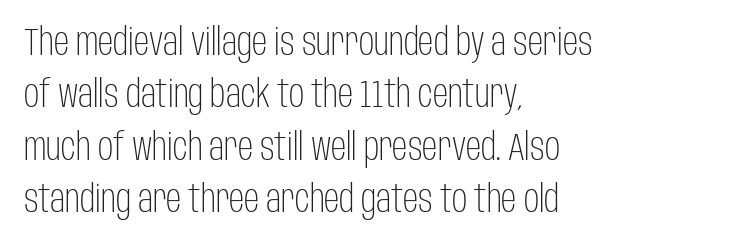
Q: Is the text bold? A: No.
Q: Is the text italic (slanted)? A: No, it is upright.
Q: Is the typeface a serif or a sans-serif typeface? A: Sans-serif.
Q: Is the text underlined? A: No.
Q: How is the paragraph aligned? A: Left-aligned.
Q: Is the spacing between letters normal or unusually wide? A: Normal.
Q: Is the spacing between lines tight, normal or loose? A: Normal.
Q: Width (condensed, normal, or wide)? A: Condensed.
Q: Stroke contrast? A: Low.
Q: x-height? A: Large.
Q: Monospaced? A: No.
